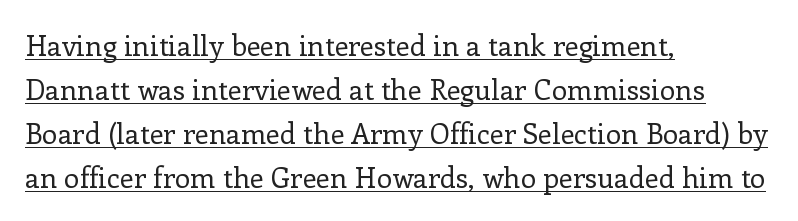
Nobody touched the tracking dial on this one. A typographer would call this underscored text. The rendering uses natural spacing where letterforms have individual widths. Old-style or modern, the face here clearly has serifs. Which margin do the lines hug? The left one — the right edge is uneven. The font is comparable to plain body text, perhaps lighter.
